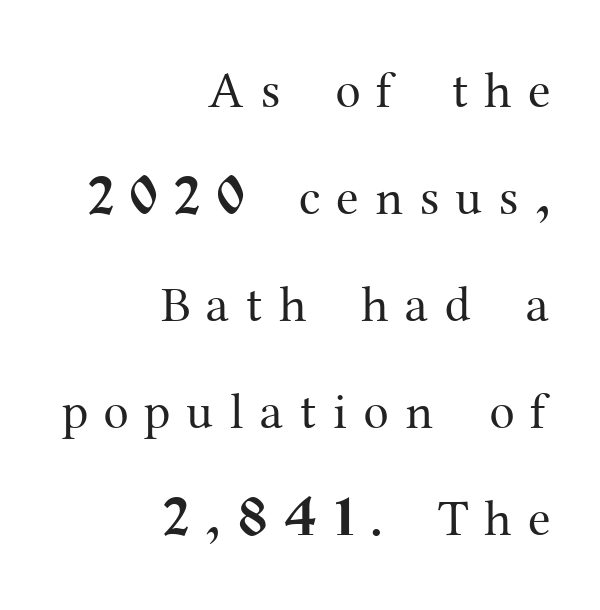
The image shows 51 px regular-weight serif type, upright; set right-aligned, loose line spacing (2.1x), unusually wide letter spacing (+0.32 em), not underlined; medium stroke contrast and a medium x-height.
